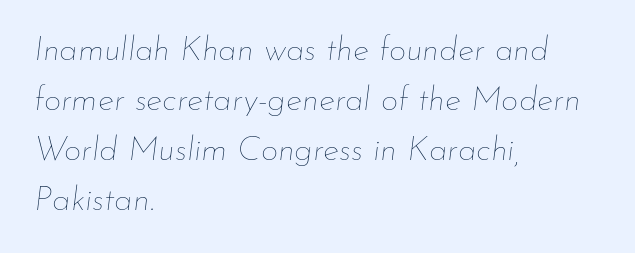
Q: Is the text bold? A: No.
Q: Is the text italic (slanted)? A: Yes, it leans right by about 7 degrees.
Q: Is the text underlined? A: No.
Q: How is the paragraph aligned? A: Left-aligned.
Q: Is the spacing between letters normal or unusually wide? A: Normal.
Q: Is the spacing between lines tight, normal or loose? A: Normal.
Q: Width (condensed, normal, or wide)? A: Normal.
Q: Stroke contrast? A: Low.
Q: x-height? A: Small.
Q: Monospaced? A: No.
